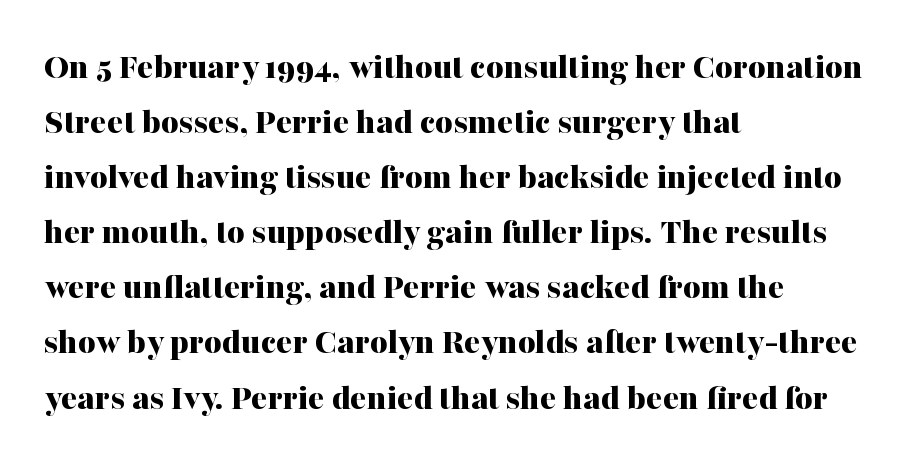
The image shows 38 px bold serif type, upright; set left-aligned, normal line spacing (1.45x), normal letter spacing, not underlined; medium stroke contrast and a medium x-height.
